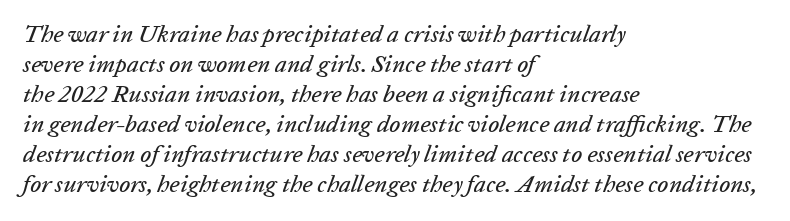
Quick note: interline space is typical. Layout note: lines flush left. Every character sits at an angle, as italics do. The gap between lines stays unmarked. Compared with typical body copy, the letter spacing here is the same.
